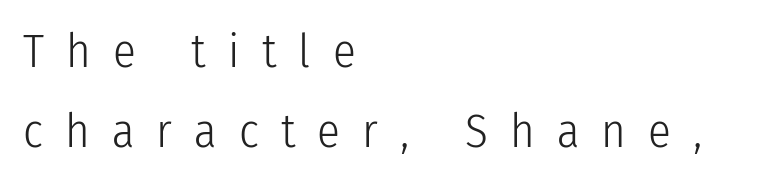
{"serif": "no", "italic": "no", "bold": "no", "weight": "light", "width": "condensed", "stroke_contrast": "low", "x_height": "medium", "monospaced": "no", "underline": "no", "align": "left", "line_spacing_ratio": 1.71, "letter_spacing": "wide", "letter_spacing_em": 0.47, "glyph_px": 47}
